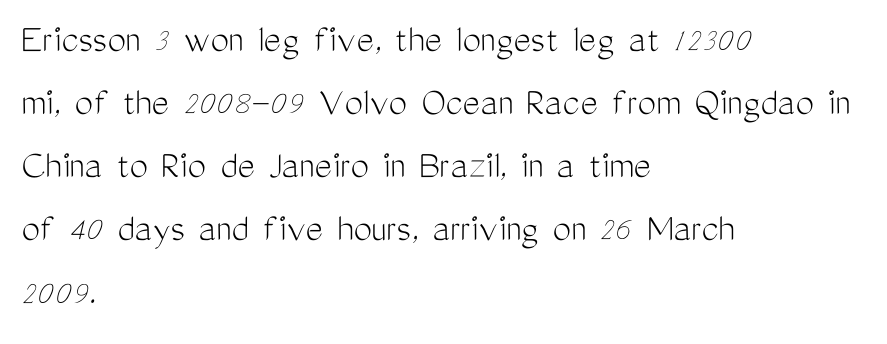
The rendering uses natural spacing where letterforms have individual widths. Look at the bottom of the vertical strokes: they stop flat, with no serifs. Do the letters lean? They stand straight. Quick note: underline off. How are the letters spaced? Ordinarily, with no added tracking. Compared with a centered layout, this one pins lines to the left instead.
